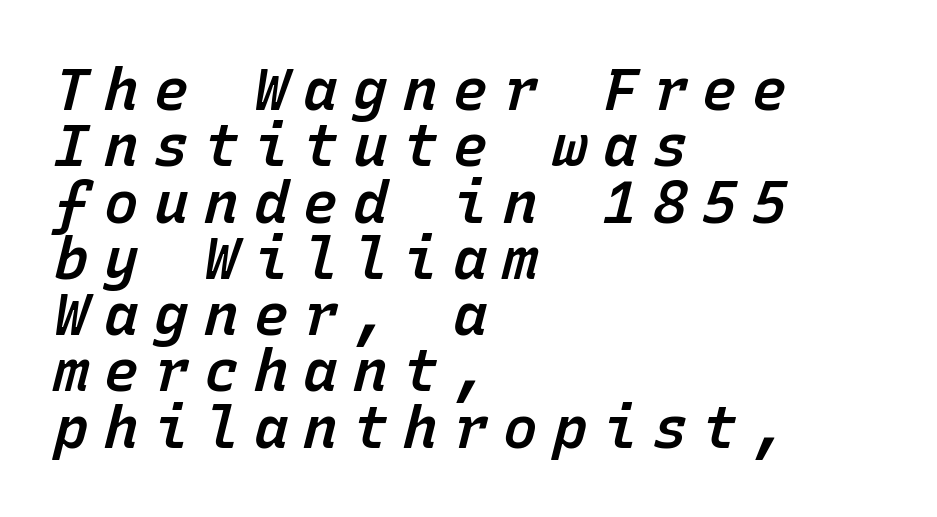
Cramped leading. A bare baseline throughout the passage. Looks like terminal output: every glyph gets an equal slot. Every character sits at an angle, as italics do. Summary of weight: moderately heavy, a semibold. A typesetter would call this heavily tracked-out type.
